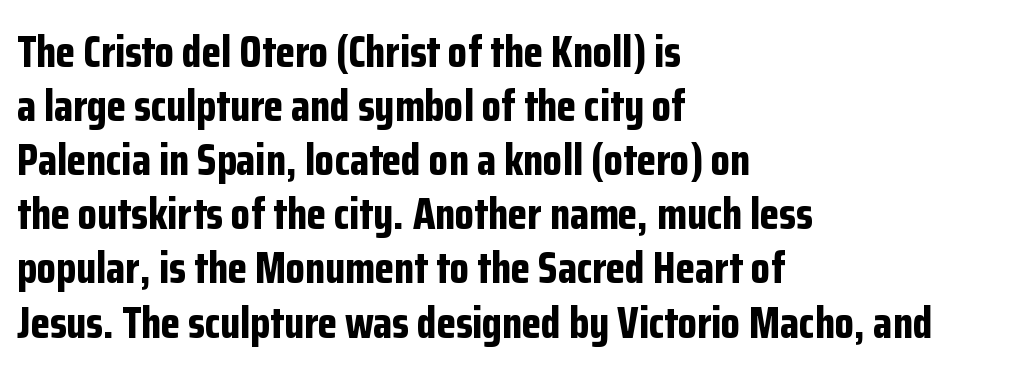
Q: Is the text bold? A: Yes.
Q: Is the text italic (slanted)? A: No, it is upright.
Q: Is the typeface a serif or a sans-serif typeface? A: Sans-serif.
Q: Is the text underlined? A: No.
Q: How is the paragraph aligned? A: Left-aligned.
Q: Is the spacing between letters normal or unusually wide? A: Normal.
Q: Width (condensed, normal, or wide)? A: Condensed.
Q: Stroke contrast? A: Low.
Q: x-height? A: Medium.
Q: Monospaced? A: No.
